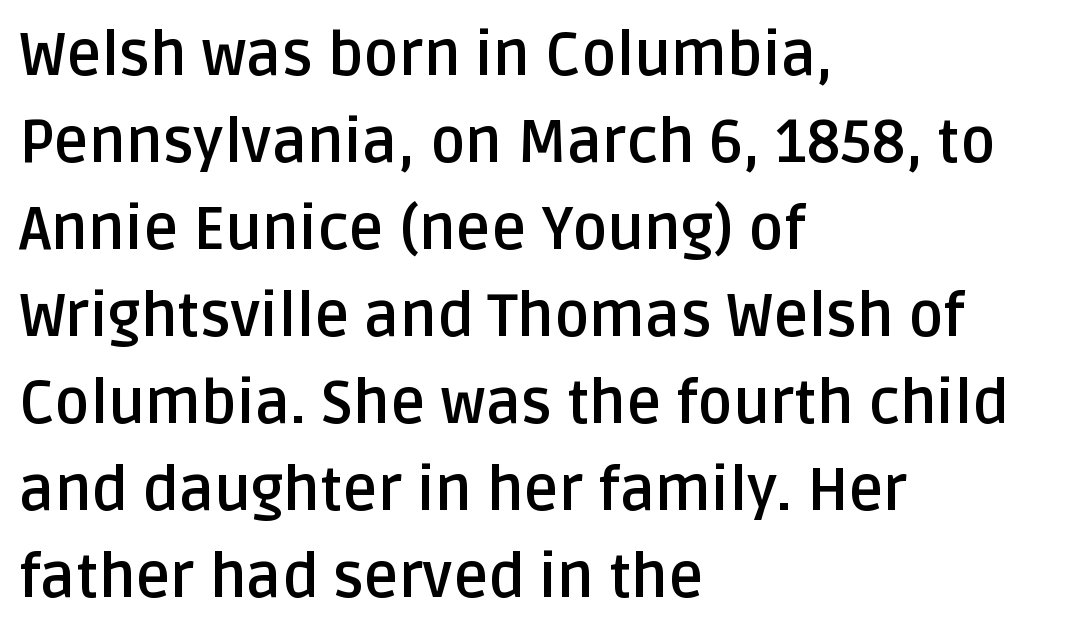
Spacing between characters is what you'd get straight out of the box. Think of a printed novel: that variable character pitch is what you see here. Caption: multi-line text, flush left, ragged right. The sample has been set heavy, in full bold. When letters stand straight like this, we call the style roman or upright. One glance says typical: line gaps are just what's usual.
